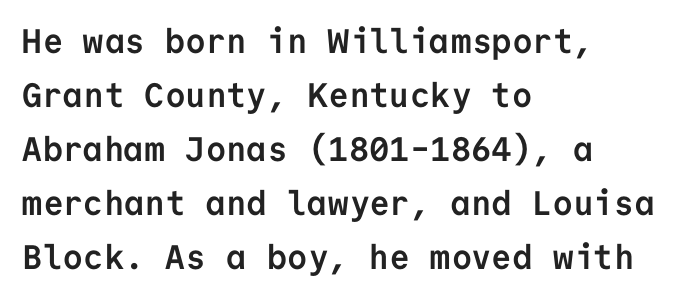
Q: Is the text bold? A: Yes.
Q: Is the text italic (slanted)? A: No, it is upright.
Q: Is the typeface a serif or a sans-serif typeface? A: Sans-serif.
Q: Is the text underlined? A: No.
Q: How is the paragraph aligned? A: Left-aligned.
Q: Is the spacing between letters normal or unusually wide? A: Normal.
Q: Is the spacing between lines tight, normal or loose? A: Normal.
Q: Width (condensed, normal, or wide)? A: Normal.
Q: Stroke contrast? A: Low.
Q: x-height? A: Medium.
Q: Monospaced? A: Yes.
